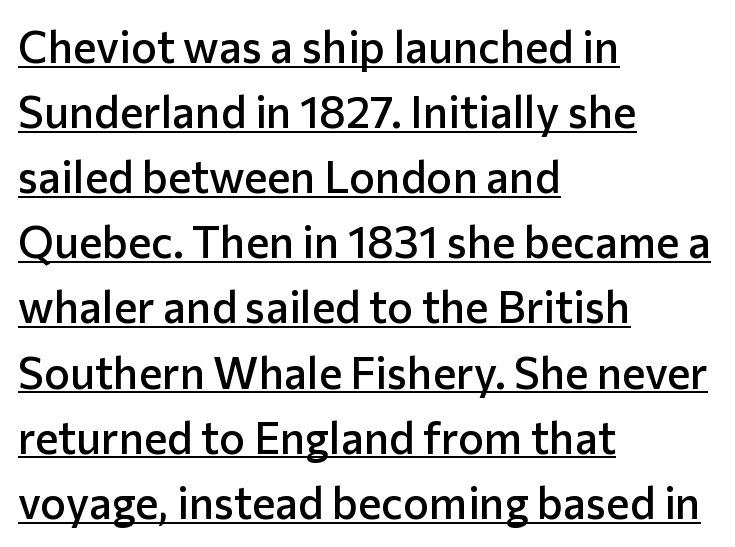
The image shows 44 px semibold sans-serif type, upright; set left-aligned, normal line spacing (1.48x), normal letter spacing, underlined; low stroke contrast and a medium x-height.
